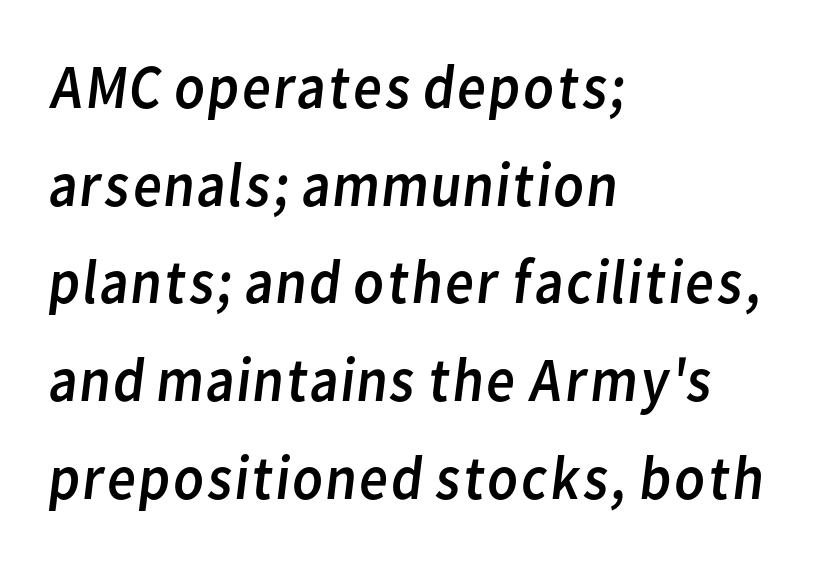
{"serif": "no", "bold": "no", "weight": "regular", "width": "normal", "stroke_contrast": "low", "x_height": "medium", "monospaced": "no", "underline": "no", "align": "left", "line_spacing": "normal", "line_spacing_ratio": 1.55, "letter_spacing": "normal", "letter_spacing_em": 0.0, "glyph_px": 63}
